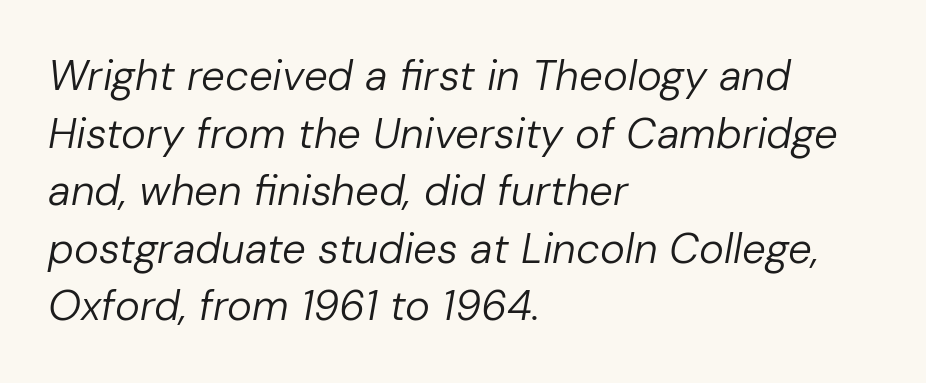
The image shows 42 px regular-weight type, italic (leaning right); set left-aligned, normal line spacing (1.37x), normal letter spacing, not underlined; low stroke contrast and a medium x-height.
